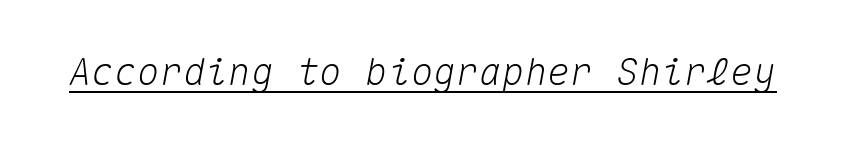
{"italic": "yes", "lean": "right", "slant_degrees": 10, "width": "normal", "stroke_contrast": "medium", "x_height": "medium", "monospaced": "yes", "underline": "yes", "letter_spacing": "normal", "letter_spacing_em": 0.0, "glyph_px": 38}
